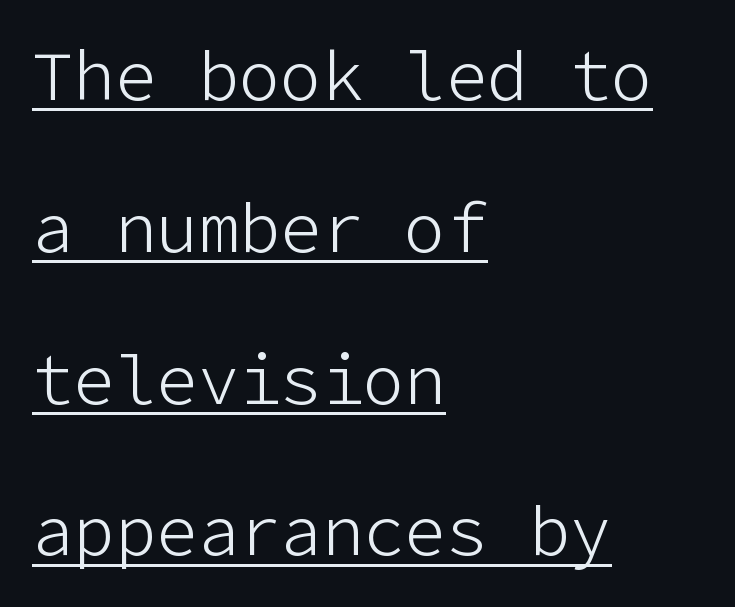
Tracking here is standard; glyphs follow each other at the usual distance. Is there much room between lines? Yes — plenty of vertical air separates them. Stroke mass is kept to a normal reading level or below. The rag falls on the right side of this text block. Is there an underline? Yes — a line sits under the letters. Note: no serifs on the glyphs.
